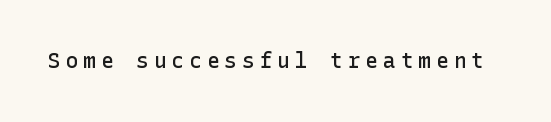
Q: Is the text bold? A: Semi-bold.
Q: Is the text italic (slanted)? A: No, it is upright.
Q: Is the text underlined? A: No.
Q: Is the spacing between letters normal or unusually wide? A: Unusually wide.
